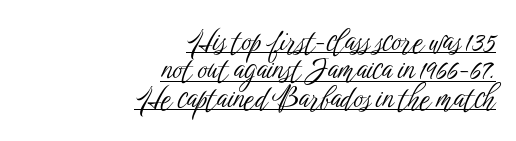
The type family on display is of the sans-serif kind. The passage shown has conventional tracking throughout. Each letter keeps its own natural width here, so spacing adapts to shape. The letterforms sit at book weight or below. In designer terms, the underline attribute is active on this setting.
